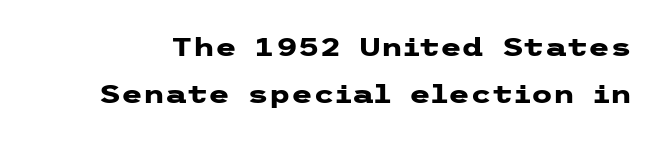
The image shows 25 px bold type, upright; set line spacing 1.87x, normal letter spacing, not underlined.
